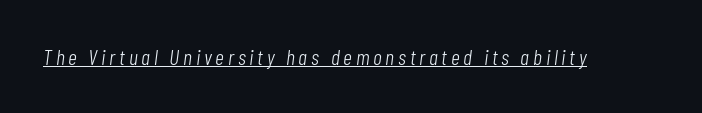
Q: Is the text bold? A: No.
Q: Is the text italic (slanted)? A: Yes, it leans right by about 7 degrees.
Q: Is the text underlined? A: Yes.
